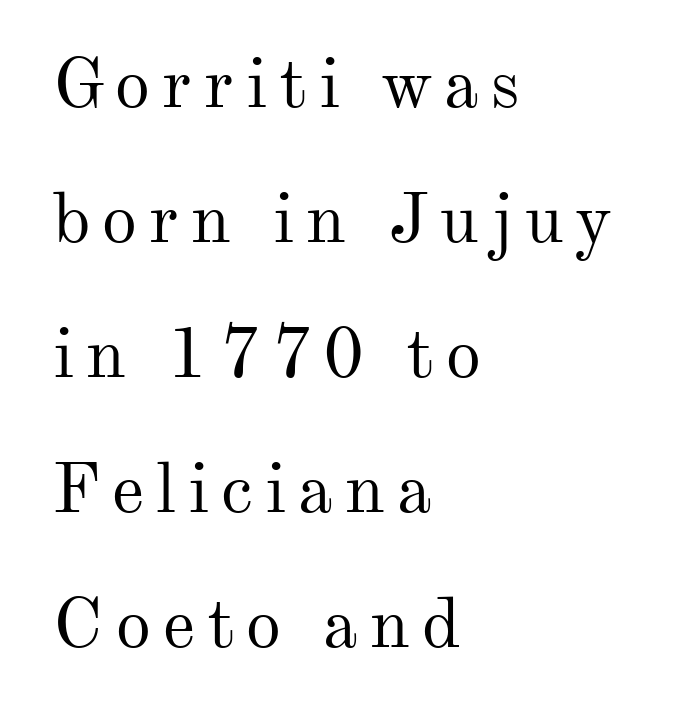
The image shows 70 px regular-weight serif type, upright; set left-aligned, loose line spacing (1.93x), not underlined; medium stroke contrast and a small x-height.
